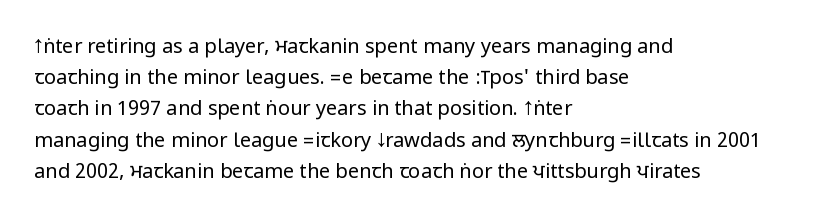
The image shows 20 px text type, upright; set left-aligned, normal line spacing (1.56x), normal letter spacing, not underlined.
